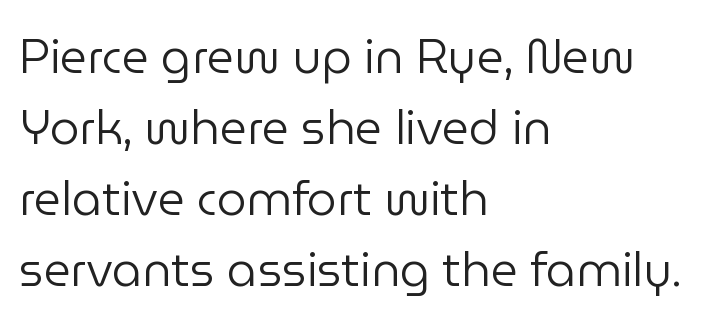
Words appear dense and cohesive because spacing is normal. Does the copy run flush right? No — it runs flush left. You can tell it's not italic because the verticals are truly vertical. These lines are rendered in a variable-pitch font. Observe the absence of serifs on each vertical stroke in this sample.
